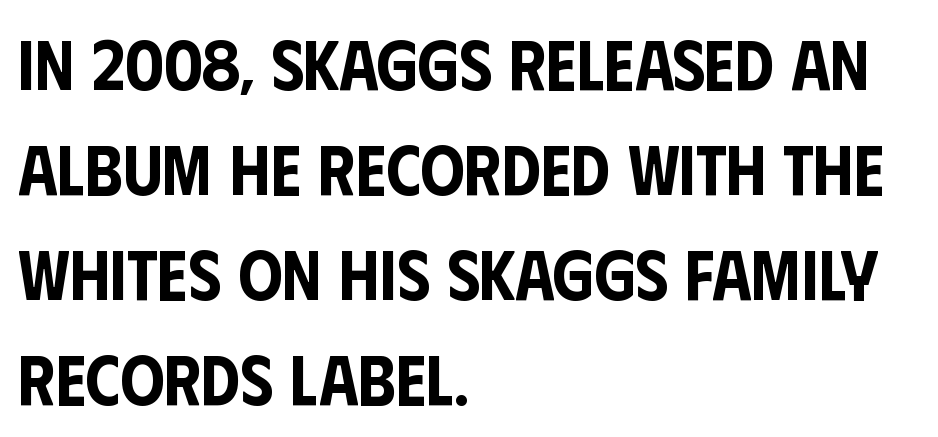
Q: Is the text italic (slanted)? A: No, it is upright.
Q: Is the typeface a serif or a sans-serif typeface? A: Sans-serif.
Q: Is the text underlined? A: No.
Q: How is the paragraph aligned? A: Left-aligned.
Q: Is the spacing between letters normal or unusually wide? A: Normal.
Q: Is the spacing between lines tight, normal or loose? A: Normal.
Q: Width (condensed, normal, or wide)? A: Condensed.
Q: Stroke contrast? A: Low.
Q: x-height? A: Large.
Q: Monospaced? A: No.
